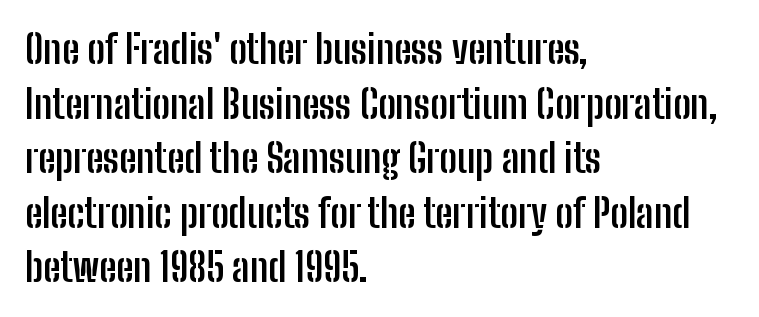
Q: Is the text bold? A: Yes.
Q: Is the text italic (slanted)? A: No, it is upright.
Q: Is the typeface a serif or a sans-serif typeface? A: Sans-serif.
Q: Is the text underlined? A: No.
Q: How is the paragraph aligned? A: Left-aligned.
Q: Is the spacing between letters normal or unusually wide? A: Normal.
Q: Is the spacing between lines tight, normal or loose? A: Normal.
Q: Width (condensed, normal, or wide)? A: Condensed.
Q: Stroke contrast? A: Low.
Q: x-height? A: Medium.
Q: Monospaced? A: No.
